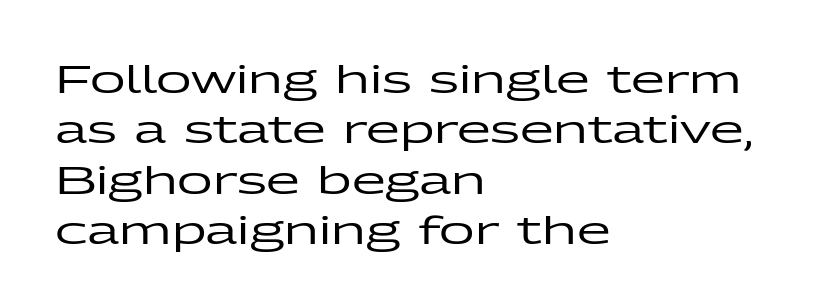
The image shows 39 px wide sans-serif type, upright; set left-aligned, normal line spacing (1.29x), normal letter spacing, not underlined; low stroke contrast and a medium x-height.
